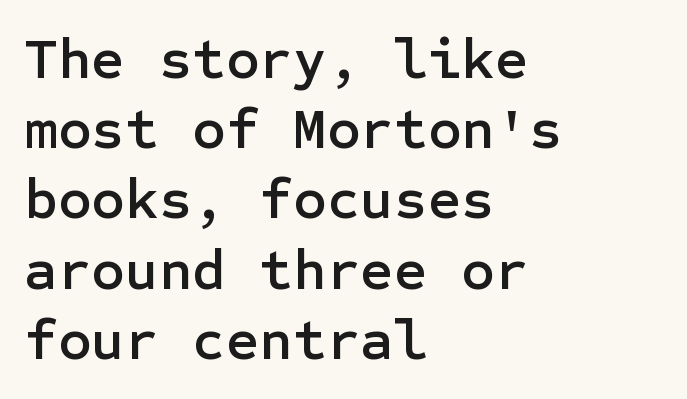
The image shows 58 px sans-serif type, upright; set left-aligned, line spacing 1.21x, normal letter spacing, not underlined; low stroke contrast and a medium x-height.
